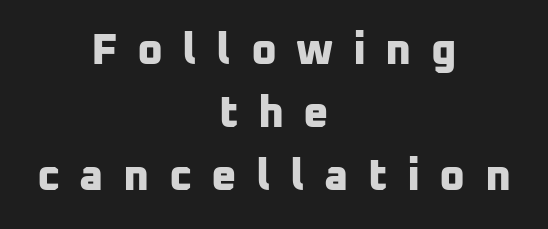
{"serif": "no", "bold": "yes", "weight": "bold", "width": "normal", "stroke_contrast": "low", "x_height": "medium", "monospaced": "no", "underline": "no", "align": "center", "line_spacing": "normal", "line_spacing_ratio": 1.43, "letter_spacing": "wide", "letter_spacing_em": 0.44, "glyph_px": 44}
